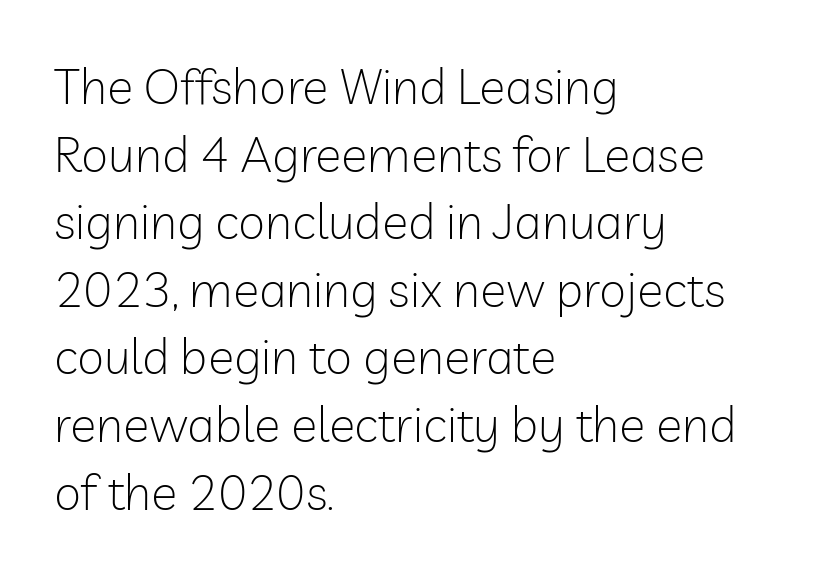
Q: Is the text bold? A: No.
Q: Is the text italic (slanted)? A: No, it is upright.
Q: Is the typeface a serif or a sans-serif typeface? A: Sans-serif.
Q: Is the text underlined? A: No.
Q: How is the paragraph aligned? A: Left-aligned.
Q: Is the spacing between letters normal or unusually wide? A: Normal.
Q: Is the spacing between lines tight, normal or loose? A: Normal.
Q: Width (condensed, normal, or wide)? A: Normal.
Q: Stroke contrast? A: Low.
Q: x-height? A: Medium.
Q: Monospaced? A: No.
